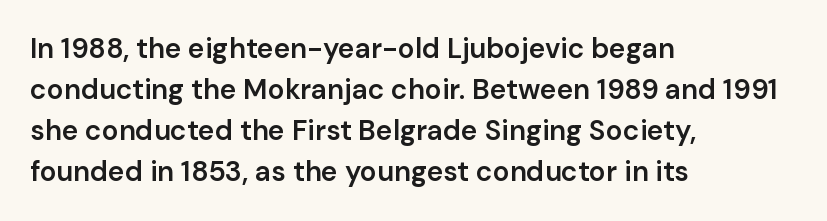
Q: Is the text bold? A: Semi-bold.
Q: Is the text italic (slanted)? A: No, it is upright.
Q: Is the typeface a serif or a sans-serif typeface? A: Sans-serif.
Q: Is the text underlined? A: No.
Q: How is the paragraph aligned? A: Left-aligned.
Q: Is the spacing between letters normal or unusually wide? A: Normal.
Q: Is the spacing between lines tight, normal or loose? A: Normal.
Q: Width (condensed, normal, or wide)? A: Normal.
Q: Stroke contrast? A: Low.
Q: x-height? A: Medium.
Q: Monospaced? A: No.
